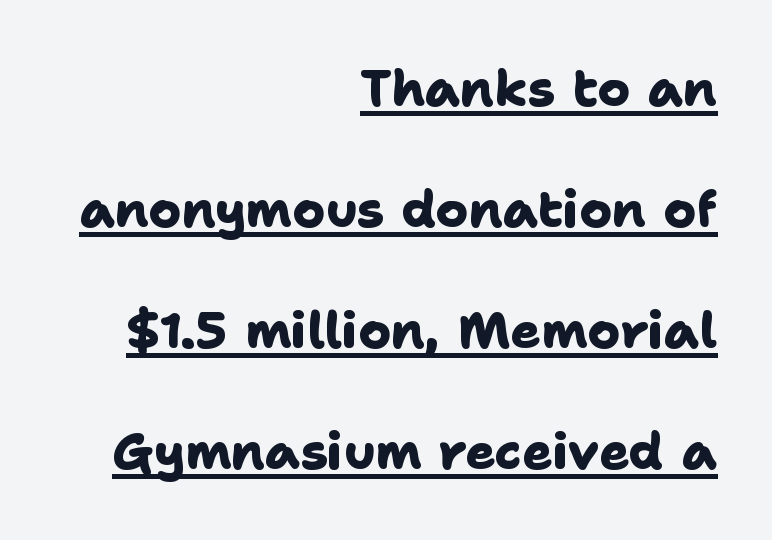
Q: Is the text bold? A: Yes.
Q: Is the typeface a serif or a sans-serif typeface? A: Sans-serif.
Q: Is the text underlined? A: Yes.
Q: How is the paragraph aligned? A: Right-aligned.
Q: Is the spacing between letters normal or unusually wide? A: Normal.
Q: Is the spacing between lines tight, normal or loose? A: Loose.
Q: Width (condensed, normal, or wide)? A: Normal.
Q: Stroke contrast? A: Low.
Q: x-height? A: Medium.
Q: Monospaced? A: No.
